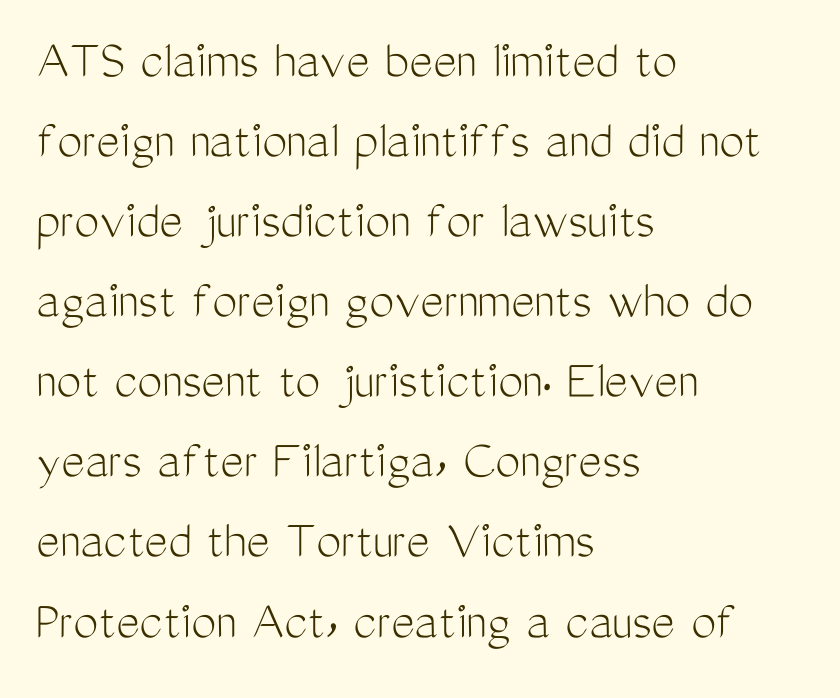
{"serif": "no", "italic": "no", "bold": "no", "weight": "light", "width": "condensed", "stroke_contrast": "medium", "x_height": "medium", "monospaced": "no", "underline": "no", "align": "left", "line_spacing": "normal", "line_spacing_ratio": 1.43, "letter_spacing": "normal", "letter_spacing_em": 0.0, "glyph_px": 56}
